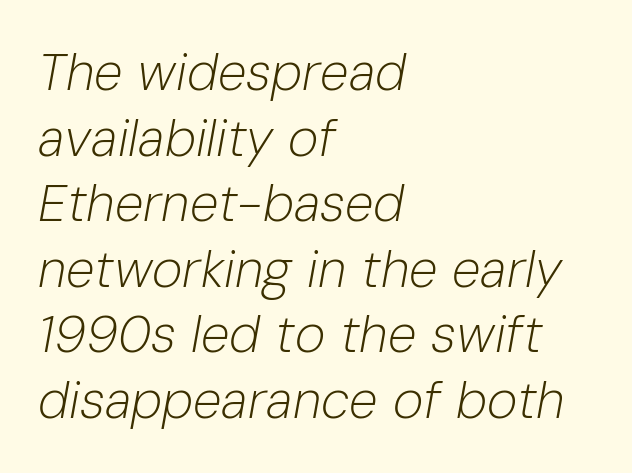
Q: Is the text bold? A: No.
Q: Is the text italic (slanted)? A: Yes, it leans right by about 10 degrees.
Q: Is the text underlined? A: No.
Q: How is the paragraph aligned? A: Left-aligned.
Q: Is the spacing between letters normal or unusually wide? A: Normal.
Q: Is the spacing between lines tight, normal or loose? A: Normal.
Q: Width (condensed, normal, or wide)? A: Normal.
Q: Stroke contrast? A: Low.
Q: x-height? A: Medium.
Q: Monospaced? A: No.
